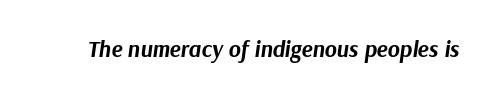
The image shows 23 px bold type, italic (leaning right); set normal letter spacing, not underlined.
